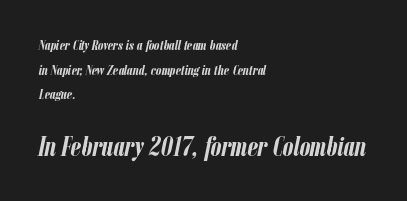
The image shows 27 px bold type, italic (leaning right); set left-aligned, line spacing 1.76x, normal letter spacing, not underlined; the second (bottom) block is 1.93x larger.
